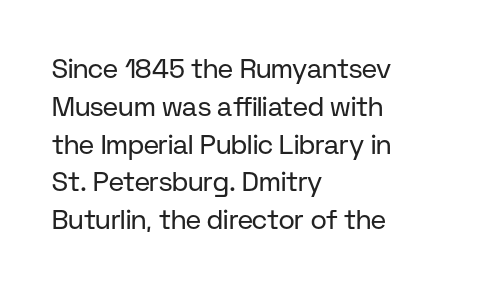
Short note: letters normally spaced. These lines are set flush left with a ragged right edge. The passage shown is not bold in any degree. Rows of type keep a routine distance in the vertical direction. This is the regular roman posture of the typeface.
